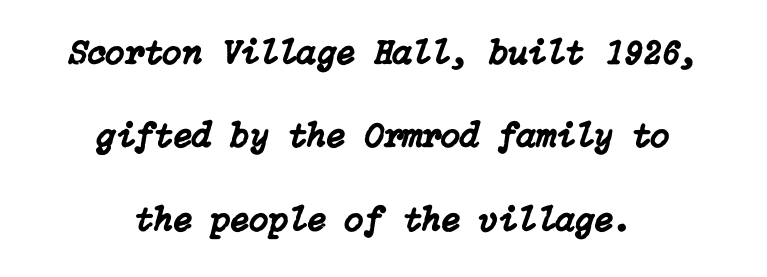
How would I describe the line gaps? Wide and relaxed. Which margin do the lines hug? Neither — every line sits in the middle. Glyph-to-glyph distance matches everyday printed text. The gap between lines stays unmarked.
